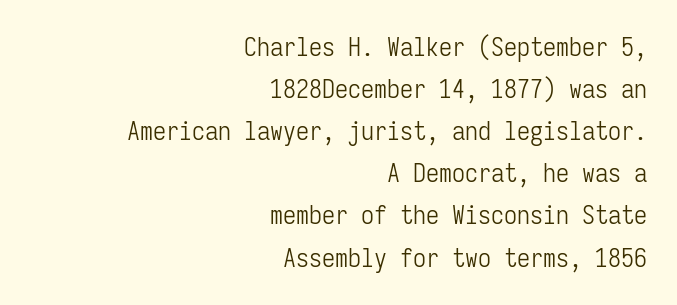
Vertically, the passage feels balanced, rows spaced as you'd expect. Descender tails drop into unmarked territory. The typesetter chose a ragged-left arrangement here. Look at the tracking — it's just the regular setting, nothing added. No heavy texture on the line: the type isn't bold. The lettering stays uniformly vertical, giving the passage a roman look.
